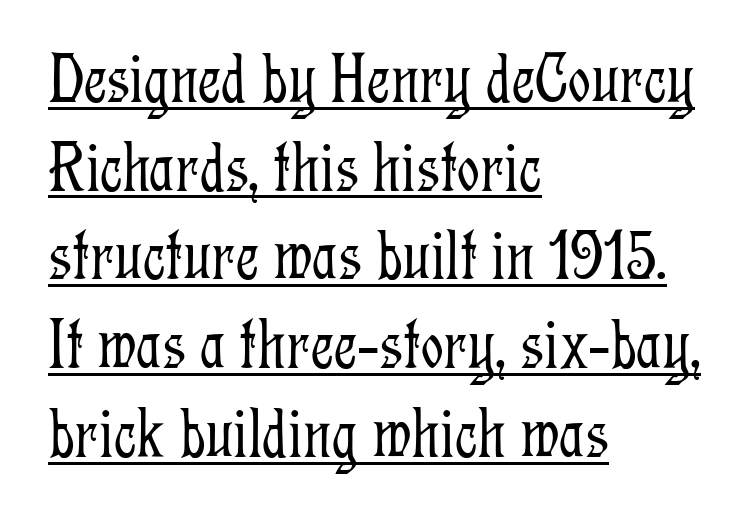
Each stroke keeps to a modest, everyday thickness or less. Look at the tracking — it's just the regular setting, nothing added. These lines are rendered in a variable-pitch font. If you drew a ruler down the left edge, every line would touch it. In terms of posture, this sample is upright. Descenders here cross a horizontal rule under the line.
